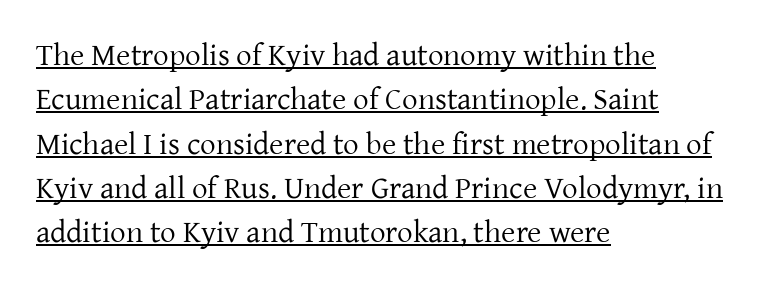
Q: Is the text bold? A: No.
Q: Is the text italic (slanted)? A: No, it is upright.
Q: Is the typeface a serif or a sans-serif typeface? A: Serif.
Q: Is the text underlined? A: Yes.
Q: How is the paragraph aligned? A: Left-aligned.
Q: Is the spacing between letters normal or unusually wide? A: Normal.
Q: Is the spacing between lines tight, normal or loose? A: Normal.
Q: Width (condensed, normal, or wide)? A: Normal.
Q: Stroke contrast? A: Low.
Q: x-height? A: Medium.
Q: Monospaced? A: No.
